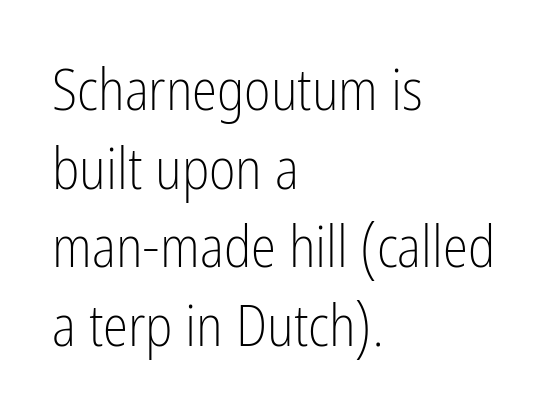
A bare baseline throughout the passage. Does the leading feel generous? No, just average. What kind of face is this? One without serifs — a sans. No extra ink here — the face is not bold. Ordinary non-slanted type is in use.
